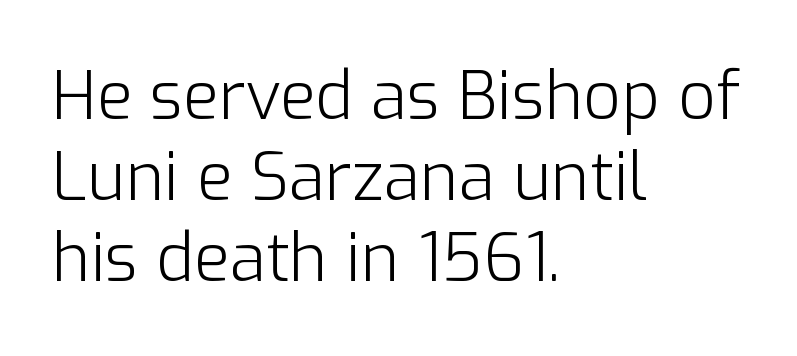
Q: Is the text bold? A: No.
Q: Is the text italic (slanted)? A: No, it is upright.
Q: Is the typeface a serif or a sans-serif typeface? A: Sans-serif.
Q: Is the text underlined? A: No.
Q: How is the paragraph aligned? A: Left-aligned.
Q: Is the spacing between letters normal or unusually wide? A: Normal.
Q: Width (condensed, normal, or wide)? A: Normal.
Q: Stroke contrast? A: Low.
Q: x-height? A: Medium.
Q: Monospaced? A: No.
